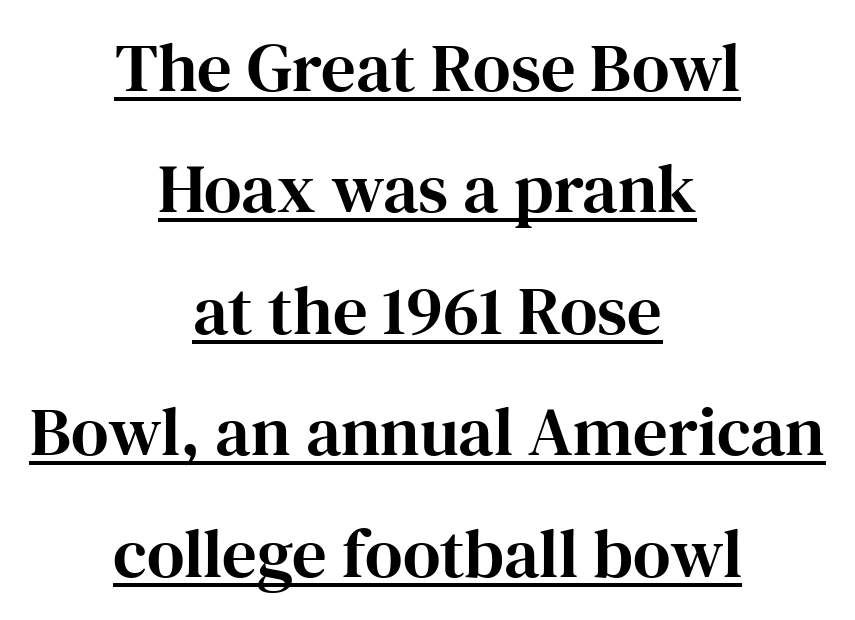
The image shows 69 px serif type, upright; set centered, line spacing 1.76x, normal letter spacing, underlined; high stroke contrast and a medium x-height.
